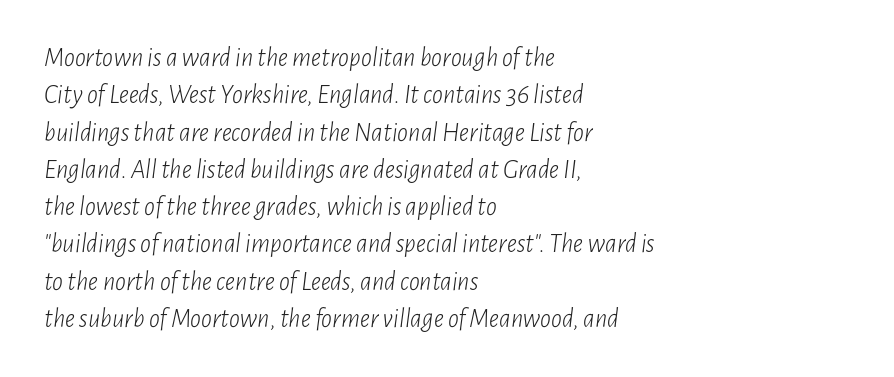
{"italic": "yes", "lean": "right", "slant_degrees": 7, "bold": "no", "underline": "no", "align": "left", "line_spacing": "normal", "line_spacing_ratio": 1.38, "letter_spacing": "normal", "letter_spacing_em": 0.0, "glyph_px": 27}
